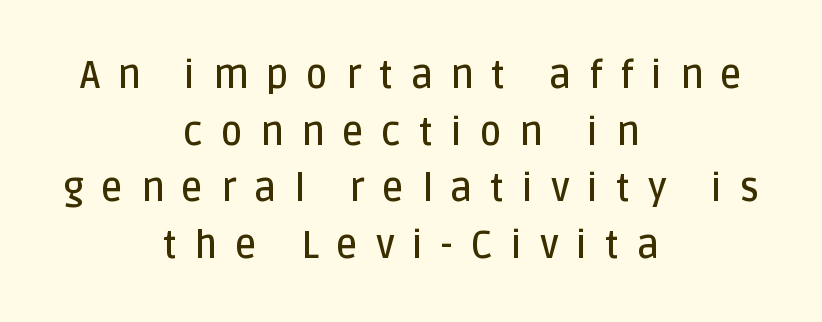
Q: Is the text bold? A: Semi-bold.
Q: Is the text italic (slanted)? A: No, it is upright.
Q: Is the typeface a serif or a sans-serif typeface? A: Sans-serif.
Q: Is the text underlined? A: No.
Q: How is the paragraph aligned? A: Centered.
Q: Is the spacing between letters normal or unusually wide? A: Unusually wide.
Q: Is the spacing between lines tight, normal or loose? A: Normal.
Q: Width (condensed, normal, or wide)? A: Normal.
Q: Stroke contrast? A: Low.
Q: x-height? A: Large.
Q: Monospaced? A: No.
